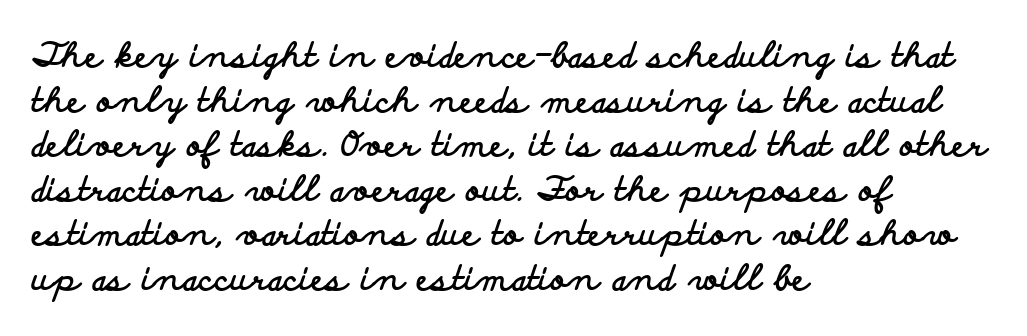
{"serif": "no", "bold": "yes", "weight": "bold", "width": "wide", "stroke_contrast": "low", "x_height": "small", "monospaced": "no", "underline": "no", "align": "left", "line_spacing": "normal", "line_spacing_ratio": 1.31, "letter_spacing": "normal", "letter_spacing_em": 0.0, "glyph_px": 34}
